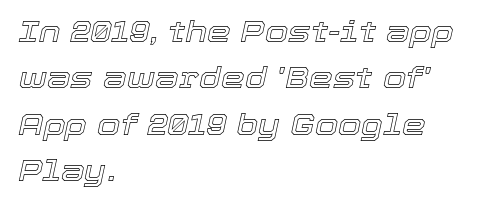
{"italic": "yes", "lean": "right", "slant_degrees": 12, "width": "normal", "x_height": "medium", "monospaced": "no", "underline": "no", "align": "left", "line_spacing": "normal", "line_spacing_ratio": 1.55, "letter_spacing": "normal", "letter_spacing_em": 0.0, "glyph_px": 30}
